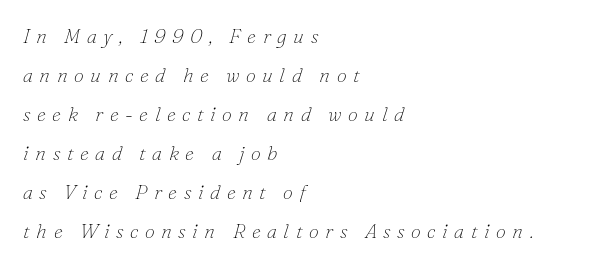
The image shows 20 px text type, italic (leaning right); set left-aligned, loose line spacing (1.95x), unusually wide letter spacing (+0.33 em), not underlined.
